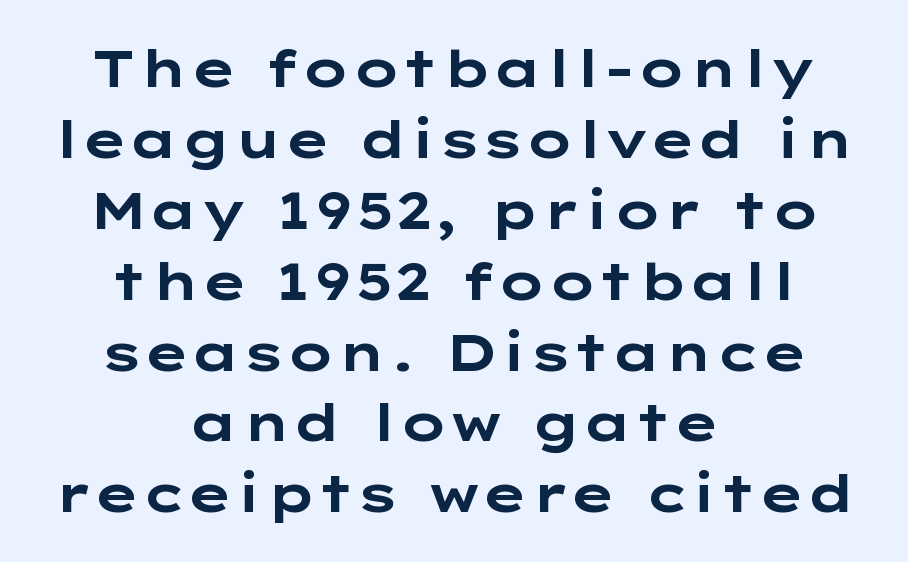
Q: Is the text bold? A: Yes.
Q: Is the text italic (slanted)? A: No, it is upright.
Q: Is the typeface a serif or a sans-serif typeface? A: Sans-serif.
Q: Is the text underlined? A: No.
Q: How is the paragraph aligned? A: Centered.
Q: Is the spacing between letters normal or unusually wide? A: Normal.
Q: Is the spacing between lines tight, normal or loose? A: Normal.
Q: Width (condensed, normal, or wide)? A: Wide.
Q: Stroke contrast? A: Low.
Q: x-height? A: Medium.
